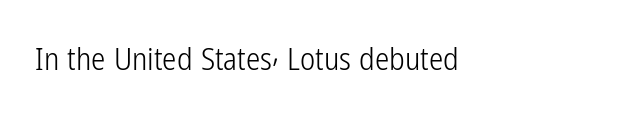
Descender tails drop into unmarked territory. Font category for this specimen: sans-serif. If you drew a line through each stem, it would be perfectly vertical. Nothing unusual about the tracking: characters are spaced as the font intends.
